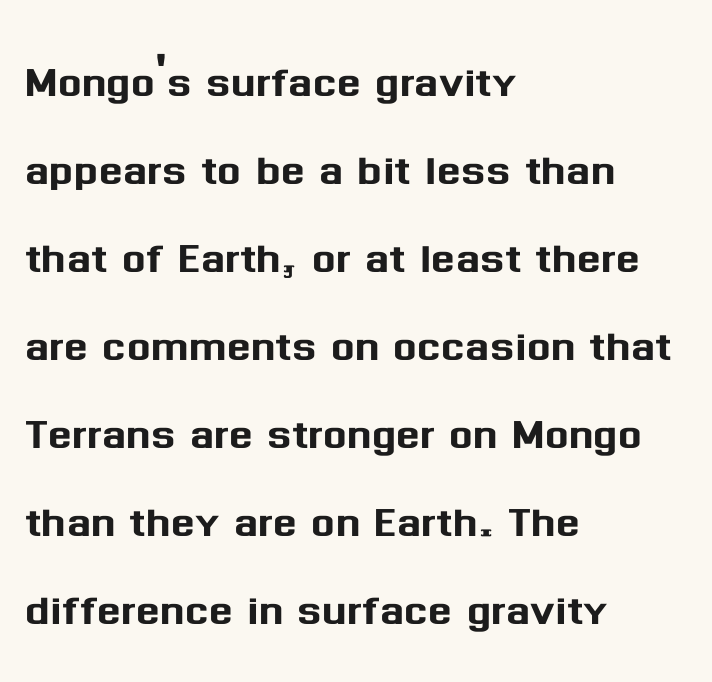
Q: Is the text italic (slanted)? A: No, it is upright.
Q: Is the typeface a serif or a sans-serif typeface? A: Sans-serif.
Q: Is the text underlined? A: No.
Q: How is the paragraph aligned? A: Left-aligned.
Q: Is the spacing between letters normal or unusually wide? A: Normal.
Q: Is the spacing between lines tight, normal or loose? A: Normal.
Q: Width (condensed, normal, or wide)? A: Normal.
Q: Stroke contrast? A: Medium.
Q: x-height? A: Medium.
Q: Monospaced? A: No.
